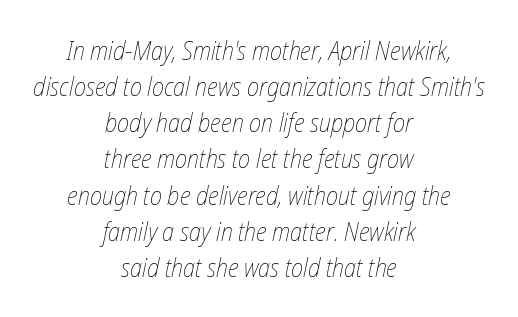
Italic: yes, the glyphs are oblique. Which margin do the lines hug? Neither — every line sits in the middle. Glyph-to-glyph distance matches everyday printed text. Nobody drew a line under any word here. The font is comparable to plain body text, perhaps lighter. Rows of type keep a routine distance in the vertical direction.
